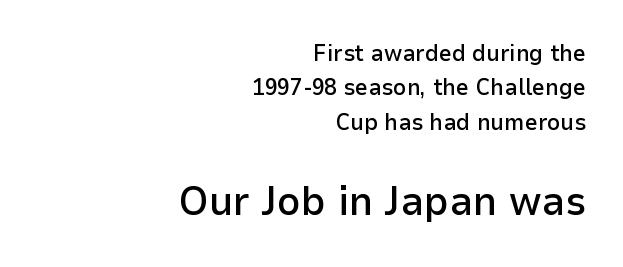
The rag falls on the left side of this text block. The emphasis by scale lands on block number two, below. I'd describe the lettering as semibold — firm but not a full bold. Tracking here is standard; glyphs follow each other at the usual distance. Regarding leading, the lines here are spaced in the standard way.
